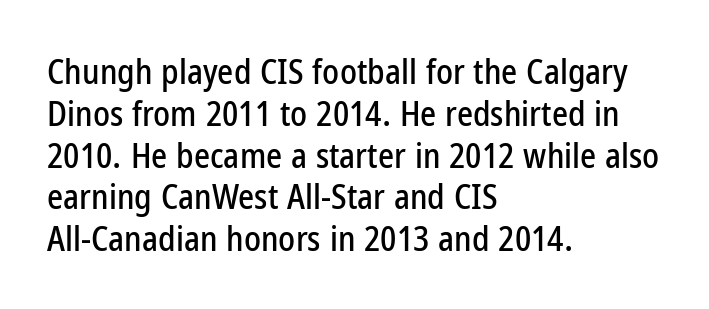
{"serif": "no", "italic": "no", "width": "condensed", "stroke_contrast": "low", "x_height": "medium", "monospaced": "no", "underline": "no", "align": "left", "line_spacing_ratio": 1.23, "letter_spacing": "normal", "letter_spacing_em": 0.0, "glyph_px": 34}
